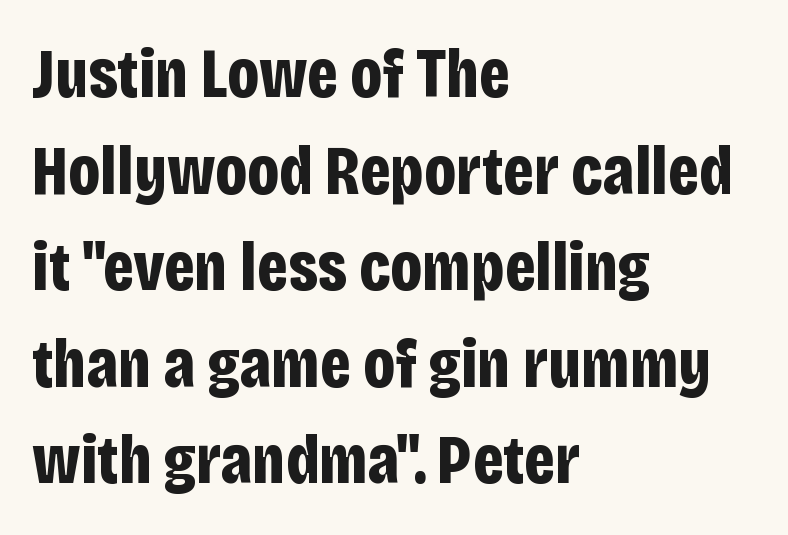
{"serif": "no", "italic": "no", "bold": "yes", "weight": "bold", "width": "condensed", "stroke_contrast": "low", "x_height": "large", "monospaced": "no", "underline": "no", "align": "left", "line_spacing": "normal", "line_spacing_ratio": 1.4, "letter_spacing": "normal", "letter_spacing_em": 0.0, "glyph_px": 69}
